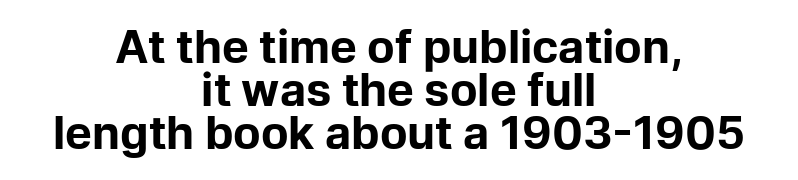
Casual observation: everything's sitting right in the middle. A dark, heavy texture on the line: the type is bold. The rendering uses natural spacing where letterforms have individual widths. The line-height multiplier appears low, near solid setting.
